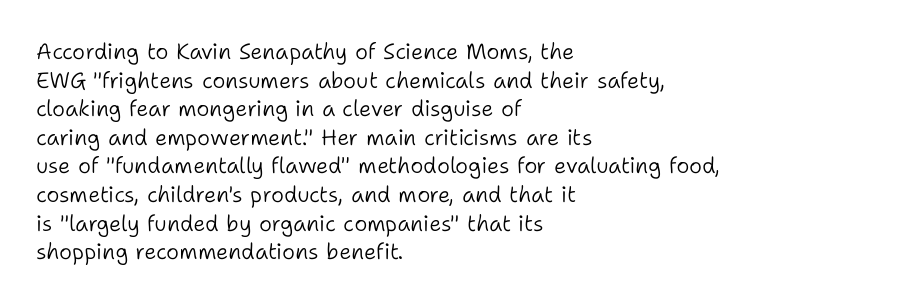
Q: Is the text bold? A: No.
Q: Is the text italic (slanted)? A: No, it is upright.
Q: Is the text underlined? A: No.
Q: How is the paragraph aligned? A: Left-aligned.
Q: Is the spacing between letters normal or unusually wide? A: Normal.
Q: Is the spacing between lines tight, normal or loose? A: Normal.
